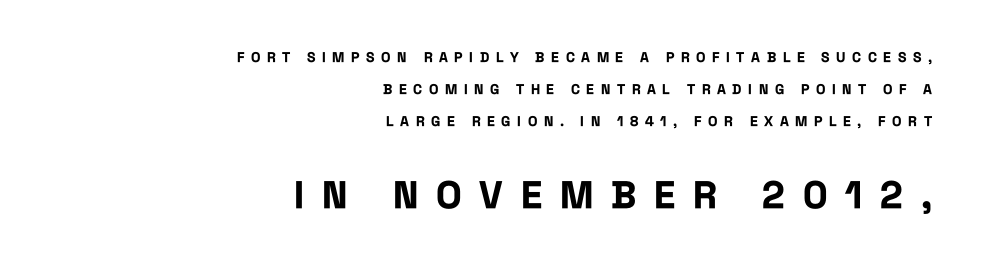
{"serif": "no", "italic": "no", "bold": "yes", "weight": "bold", "width": "condensed", "stroke_contrast": "low", "x_height": "large", "monospaced": "no", "underline": "no", "align": "right", "line_spacing": "loose", "line_spacing_ratio": 2.3, "letter_spacing": "wide", "letter_spacing_em": 0.47, "larger_block": "second", "size_ratio": 2.71, "glyph_px": 38}
